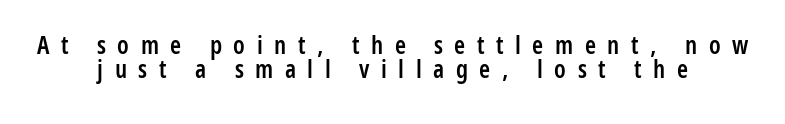
Q: Is the text bold? A: Semi-bold.
Q: Is the text italic (slanted)? A: No, it is upright.
Q: Is the text underlined? A: No.
Q: How is the paragraph aligned? A: Centered.
Q: Is the spacing between letters normal or unusually wide? A: Unusually wide.
Q: Is the spacing between lines tight, normal or loose? A: Tight.
